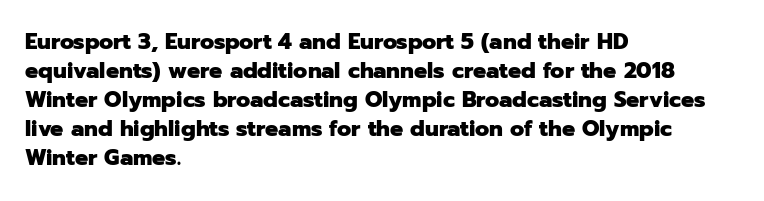
{"italic": "no", "bold": "yes", "underline": "no", "align": "left", "line_spacing": "normal", "line_spacing_ratio": 1.32, "letter_spacing": "normal", "letter_spacing_em": 0.0, "glyph_px": 22}
